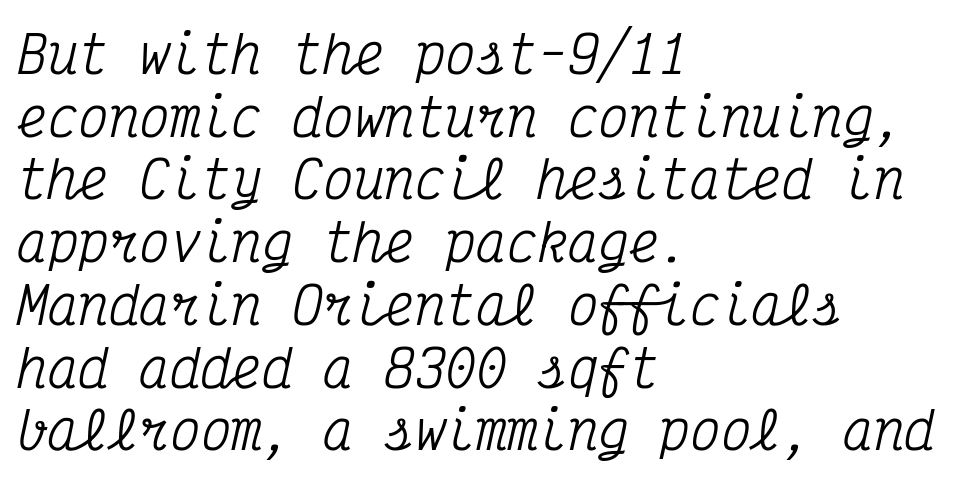
Classification — serif. What stands out about the letter spacing? Nothing — it is the standard amount. The gap between lines stays unmarked. Every row of glyphs begins at an identical x-position on the left.
